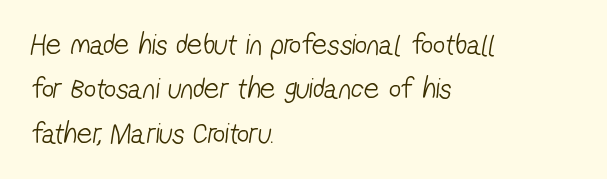
Interline gaps are of average width in this sample. Observe the ordinary spacing: letters are neighbours, not strangers. These lines are set flush left with a ragged right edge. Stems and bowls with no extra thickness — not bold. This sample has the flowing, uneven cadence of proportional lettering. The foot of each line stays bare and open.
